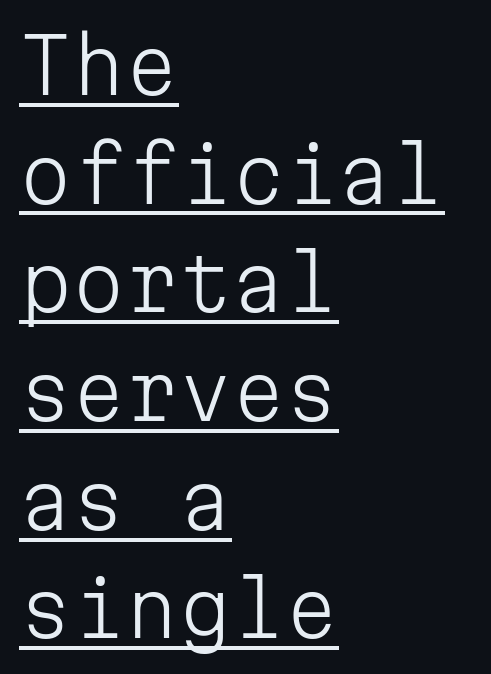
The image shows 76 px light sans-serif type, upright, monospaced; set left-aligned, normal line spacing (1.43x), normal letter spacing, underlined; low stroke contrast and a medium x-height.
